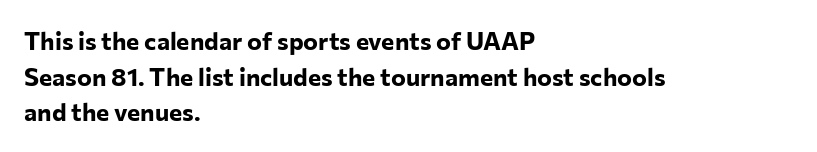
The image shows 25 px bold type, upright; set left-aligned, normal line spacing (1.43x), normal letter spacing, not underlined.
